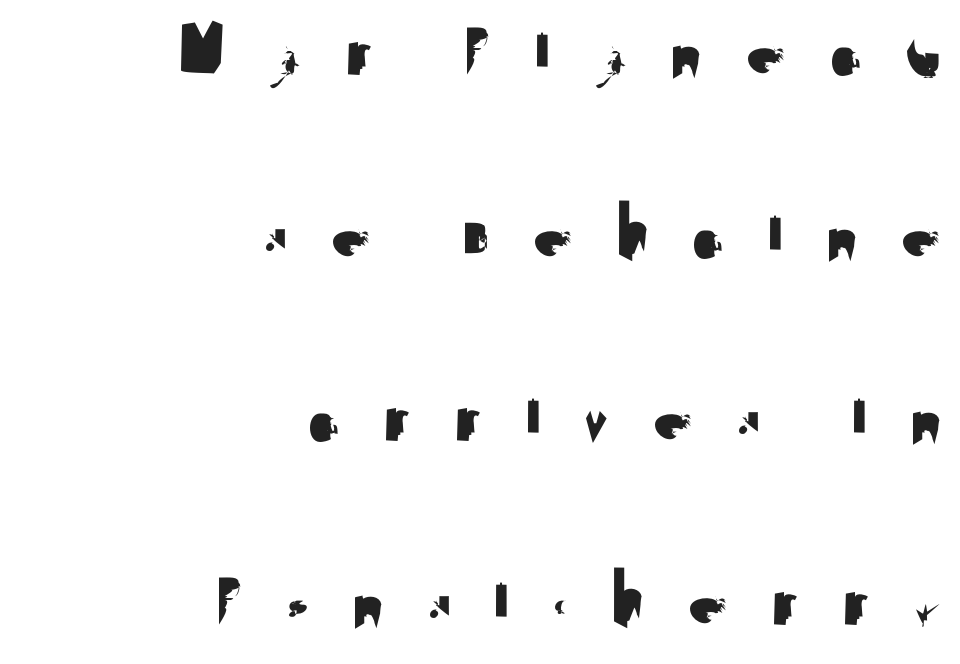
Q: Is the text italic (slanted)? A: No, it is upright.
Q: Is the typeface a serif or a sans-serif typeface? A: Sans-serif.
Q: Is the text underlined? A: No.
Q: How is the paragraph aligned? A: Right-aligned.
Q: Is the spacing between letters normal or unusually wide? A: Unusually wide.
Q: Is the spacing between lines tight, normal or loose? A: Loose.
Q: Width (condensed, normal, or wide)? A: Normal.
Q: Stroke contrast? A: Medium.
Q: x-height? A: Small.
Q: Monospaced? A: No.
